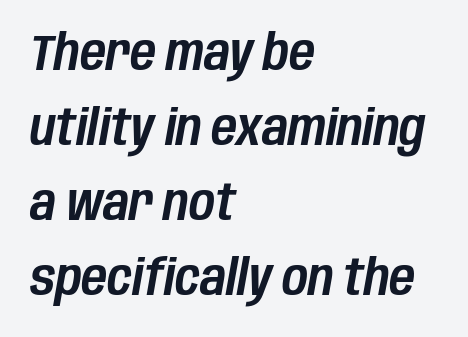
The letters advance in unequal steps, a hallmark of proportional type. Rows of type keep a routine distance in the vertical direction. The type is set solid horizontally, with unmodified tracking. The paragraph shown leans on its left margin.
